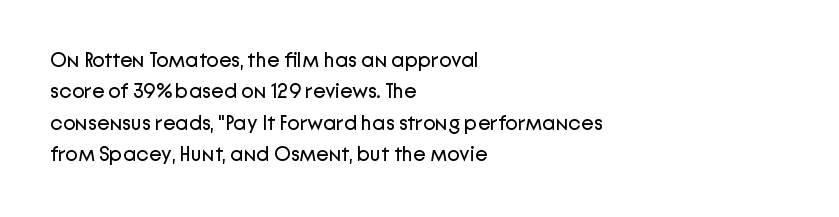
Q: Is the text bold? A: No.
Q: Is the text italic (slanted)? A: No, it is upright.
Q: Is the text underlined? A: No.
Q: How is the paragraph aligned? A: Left-aligned.
Q: Is the spacing between letters normal or unusually wide? A: Normal.
Q: Is the spacing between lines tight, normal or loose? A: Normal.
